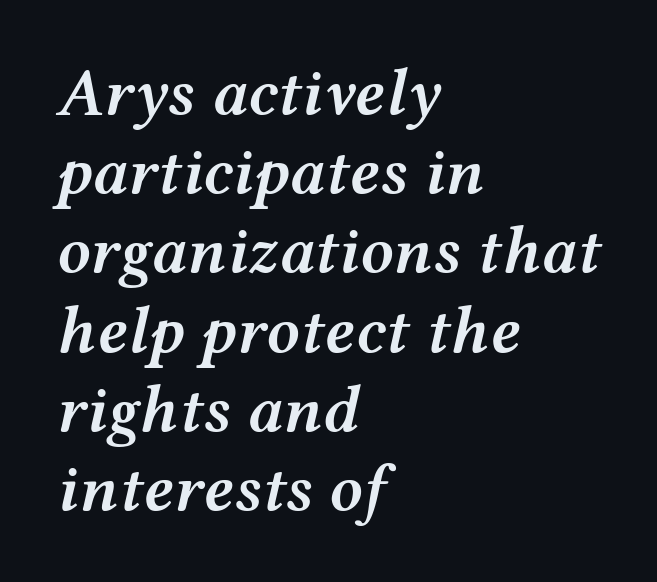
The rendering anchors every line to the left-hand side. In terms of posture, this sample is oblique. The strip under each line holds only bare page. Think of a printed novel: that variable character pitch is what you see here. No extra tracking has been applied to these lines. Every letter is mildly thick-stroked: semibold rather than bold.
